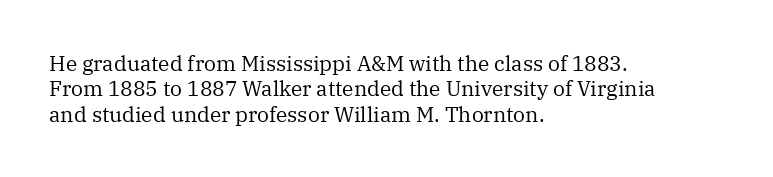
Q: Is the text bold? A: No.
Q: Is the text italic (slanted)? A: No, it is upright.
Q: Is the text underlined? A: No.
Q: How is the paragraph aligned? A: Left-aligned.
Q: Is the spacing between letters normal or unusually wide? A: Normal.
